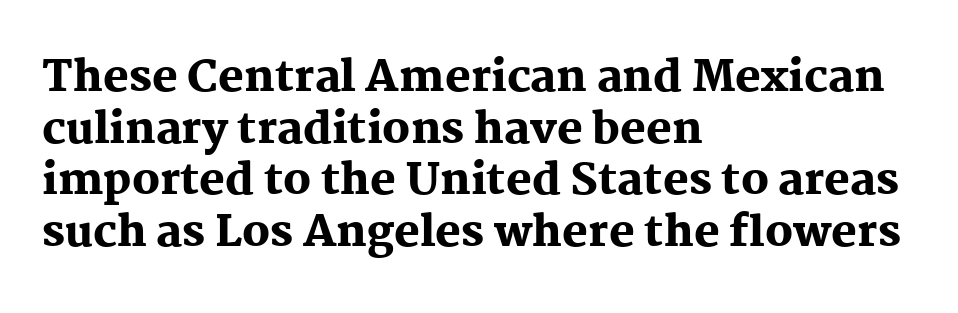
{"serif": "yes", "italic": "no", "bold": "yes", "weight": "heavy", "width": "normal", "stroke_contrast": "medium", "x_height": "medium", "monospaced": "no", "underline": "no", "align": "left", "line_spacing_ratio": 1.2, "letter_spacing": "normal", "letter_spacing_em": 0.0, "glyph_px": 43}
